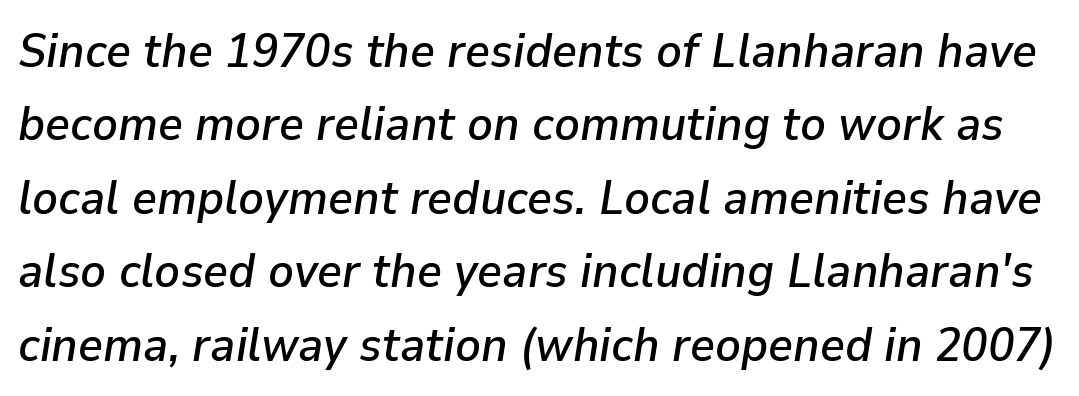
Look at the tracking — it's just the regular setting, nothing added. Here the designer chose a conventional face with non-uniform glyph widths. Glance below the letters and you will spot only blank space. An italicized treatment has been applied to the whole sample.
